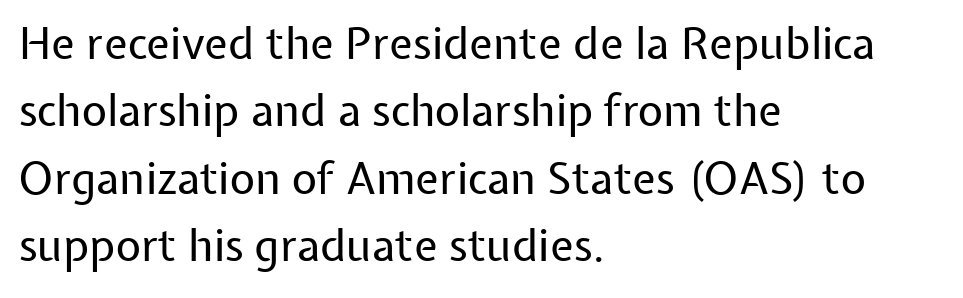
{"serif": "no", "italic": "no", "bold": "no", "weight": "regular", "width": "normal", "stroke_contrast": "low", "x_height": "medium", "monospaced": "no", "underline": "no", "align": "left", "line_spacing": "normal", "line_spacing_ratio": 1.53, "letter_spacing": "normal", "letter_spacing_em": 0.0, "glyph_px": 44}
